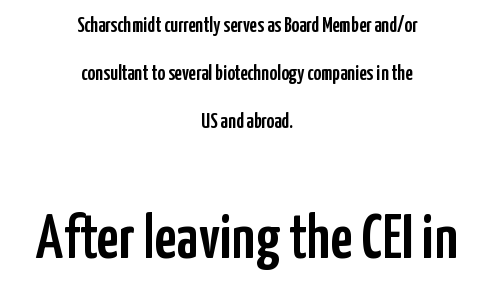
The image shows 63 px condensed sans-serif type, upright; set centered, loose line spacing (2.29x), normal letter spacing, not underlined; the second (bottom) block is 3.0x larger; low stroke contrast and a medium x-height.
